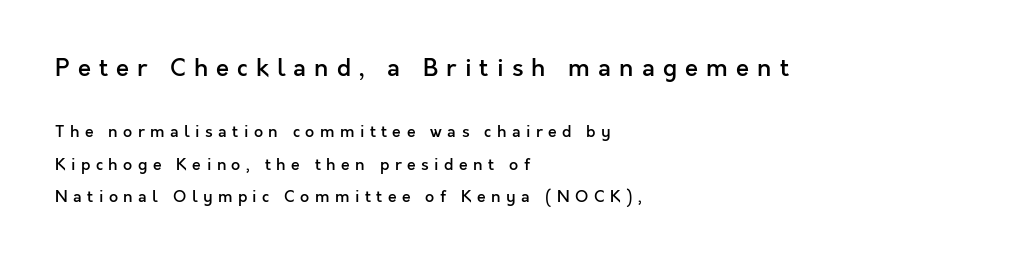
Q: Is the text bold? A: Semi-bold.
Q: Is the text italic (slanted)? A: No, it is upright.
Q: Is the text underlined? A: No.
Q: How is the paragraph aligned? A: Left-aligned.
Q: Is the spacing between letters normal or unusually wide? A: Unusually wide.
Q: Is the spacing between lines tight, normal or loose? A: Loose.
Q: Which block of text is set in a larger size, the first (top) or the second (bottom)? A: The first (top) one.
